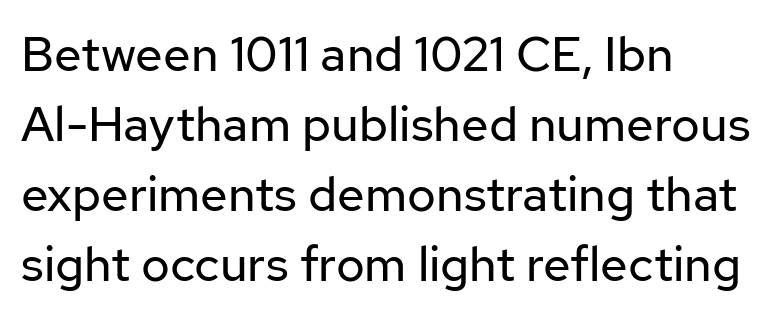
{"serif": "no", "italic": "no", "bold": "no", "weight": "regular", "width": "normal", "stroke_contrast": "low", "x_height": "medium", "monospaced": "no", "underline": "no", "align": "left", "line_spacing": "normal", "line_spacing_ratio": 1.43, "letter_spacing": "normal", "letter_spacing_em": 0.0, "glyph_px": 49}
